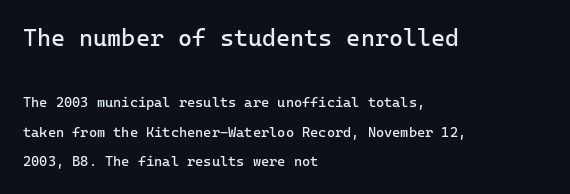
The designer gave the opening block more size than the closing block. Caption: face not bold, strokes unweighted. The typography opts for an upright posture over an oblique one. The passage is arranged the way most books set body copy — flush left. The specimen omits any rule beneath the text block's lines. If you measured baseline to baseline, you'd find a long distance.
